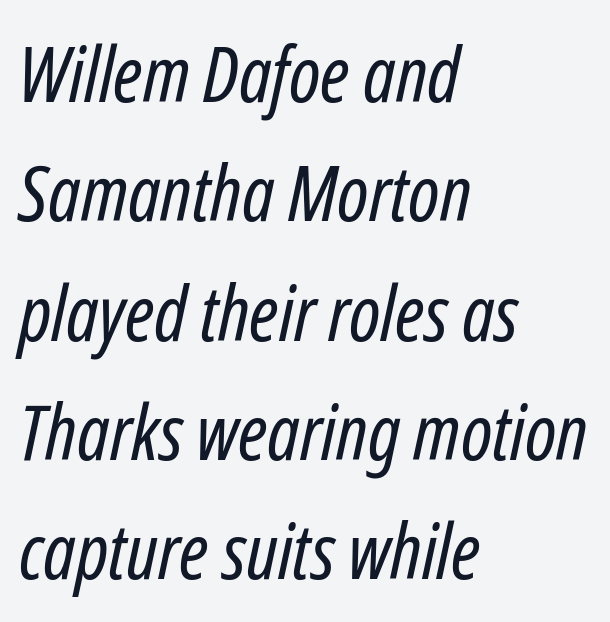
The image shows 77 px regular-weight, condensed type, italic (leaning right); set left-aligned, normal line spacing (1.55x), normal letter spacing, not underlined; low stroke contrast and a medium x-height.
